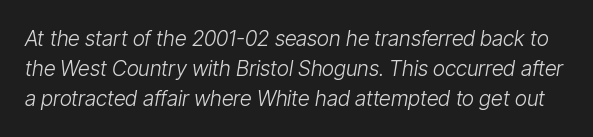
A typesetter would call this zero additional tracking. The specimen omits any rule beneath the text block's lines. A normal amount of white space separates one row of letters from the next. Quick note: italic.
